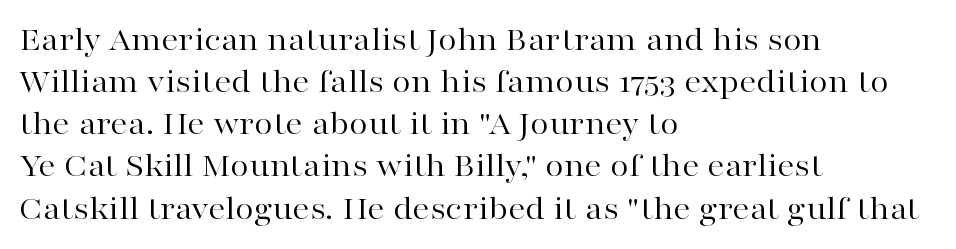
Q: Is the text bold? A: No.
Q: Is the text italic (slanted)? A: No, it is upright.
Q: Is the typeface a serif or a sans-serif typeface? A: Serif.
Q: Is the text underlined? A: No.
Q: How is the paragraph aligned? A: Left-aligned.
Q: Is the spacing between letters normal or unusually wide? A: Normal.
Q: Width (condensed, normal, or wide)? A: Wide.
Q: Stroke contrast? A: High.
Q: x-height? A: Medium.
Q: Monospaced? A: No.
